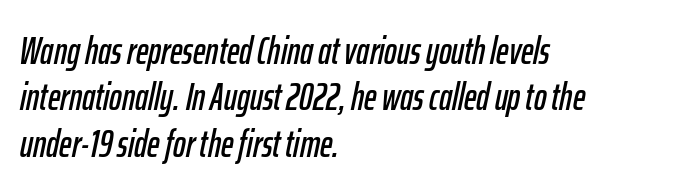
Q: Is the text italic (slanted)? A: Yes, it leans right by about 12 degrees.
Q: Is the text underlined? A: No.
Q: How is the paragraph aligned? A: Left-aligned.
Q: Is the spacing between letters normal or unusually wide? A: Normal.
Q: Width (condensed, normal, or wide)? A: Condensed.
Q: Stroke contrast? A: Low.
Q: x-height? A: Medium.
Q: Monospaced? A: No.
